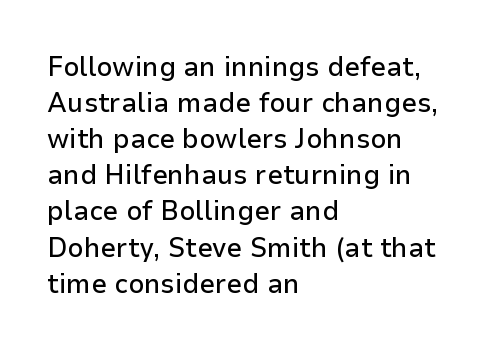
The image shows 28 px sans-serif type, upright; set left-aligned, normal line spacing (1.29x), normal letter spacing, not underlined; low stroke contrast and a medium x-height.
